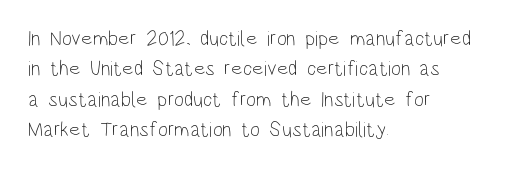
{"italic": "no", "bold": "no", "underline": "no", "align": "left", "line_spacing": "normal", "line_spacing_ratio": 1.45, "letter_spacing": "normal", "letter_spacing_em": 0.0, "glyph_px": 21}
